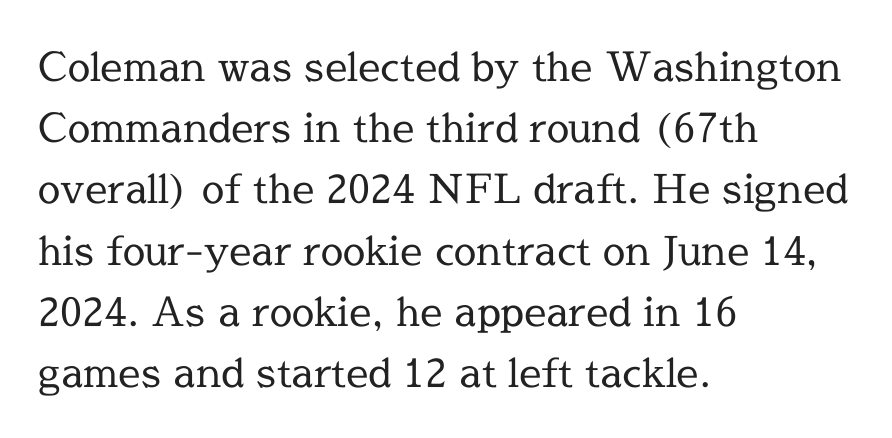
{"serif": "yes", "italic": "no", "bold": "no", "weight": "regular", "width": "normal", "x_height": "medium", "monospaced": "no", "underline": "no", "align": "left", "line_spacing": "normal", "line_spacing_ratio": 1.53, "letter_spacing": "normal", "letter_spacing_em": 0.0, "glyph_px": 40}
